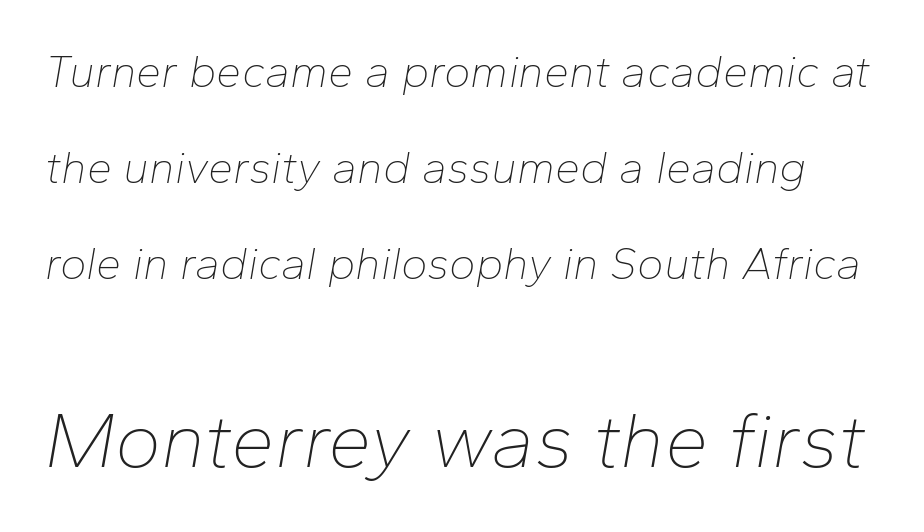
Looks like regular typesetting: each glyph gets only the width it needs. The weight tops out at a normal text grade. Scale increases going downward across the two blocks. The face used here has a pronounced slope to its letters. Nobody drew a line under any word here.
